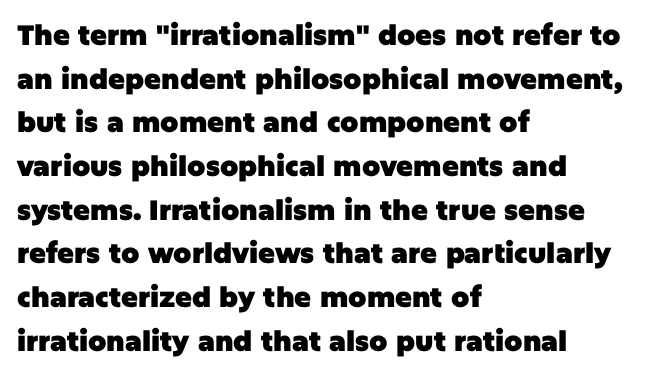
The image shows 28 px heavy sans-serif type, upright; set left-aligned, normal line spacing (1.56x), normal letter spacing, not underlined; low stroke contrast and a large x-height.
